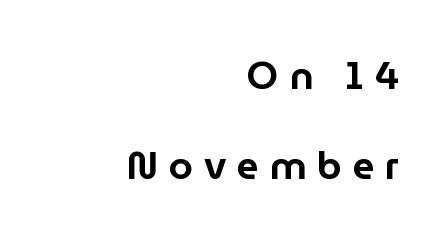
Q: Is the text italic (slanted)? A: No, it is upright.
Q: Is the typeface a serif or a sans-serif typeface? A: Sans-serif.
Q: Is the text underlined? A: No.
Q: How is the paragraph aligned? A: Right-aligned.
Q: Is the spacing between letters normal or unusually wide? A: Unusually wide.
Q: Is the spacing between lines tight, normal or loose? A: Loose.
Q: Width (condensed, normal, or wide)? A: Normal.
Q: Stroke contrast? A: Low.
Q: x-height? A: Medium.
Q: Monospaced? A: No.
